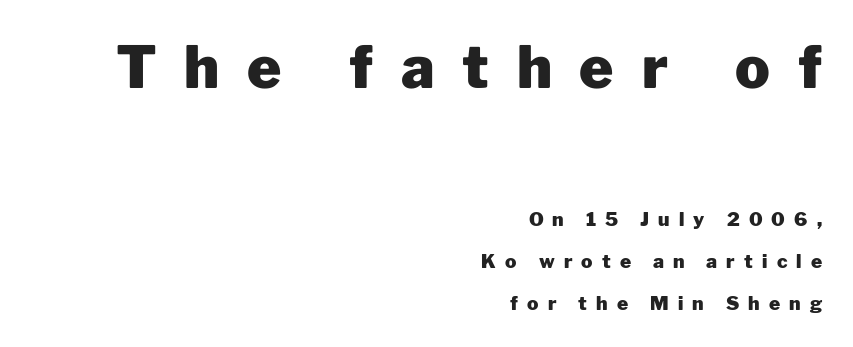
The letters stand upright; this is a roman face. The glyphs are unaccompanied by any horizontal stroke below them. Here the designer chose a conventional face with non-uniform glyph widths. These lines stack with their right ends in a neat column. Bigger letters appear in the top chunk; the bottom chunk is reduced. Notice the wide empty band between every row — that's loose leading.
